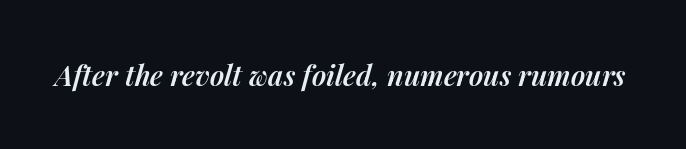
The image shows 28 px semibold type, italic (leaning right); set normal letter spacing, not underlined; medium stroke contrast and a medium x-height.
